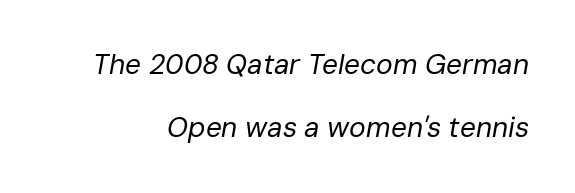
{"italic": "yes", "lean": "right", "slant_degrees": 10, "bold": "no", "weight": "regular", "width": "normal", "stroke_contrast": "low", "x_height": "medium", "monospaced": "no", "underline": "no", "line_spacing": "loose", "line_spacing_ratio": 2.26, "letter_spacing": "normal", "letter_spacing_em": 0.0, "glyph_px": 28}
